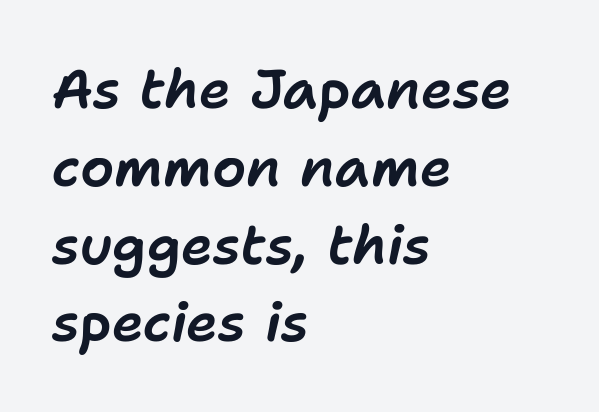
Q: Is the text italic (slanted)? A: Yes, it leans right by about 11 degrees.
Q: Is the text underlined? A: No.
Q: How is the paragraph aligned? A: Left-aligned.
Q: Is the spacing between letters normal or unusually wide? A: Normal.
Q: Is the spacing between lines tight, normal or loose? A: Normal.
Q: Width (condensed, normal, or wide)? A: Normal.
Q: Stroke contrast? A: Low.
Q: x-height? A: Medium.
Q: Monospaced? A: No.
